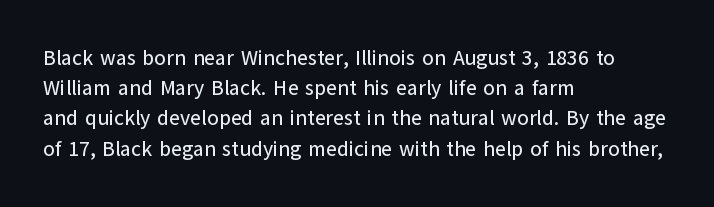
The lines sit at an ordinary, default distance from one another. In terms of posture, this sample is upright. What stands out about the letter spacing? Nothing — it is the standard amount. Leftover space on each line is placed entirely after the last word. Check the space under the baseline: it is left empty.
